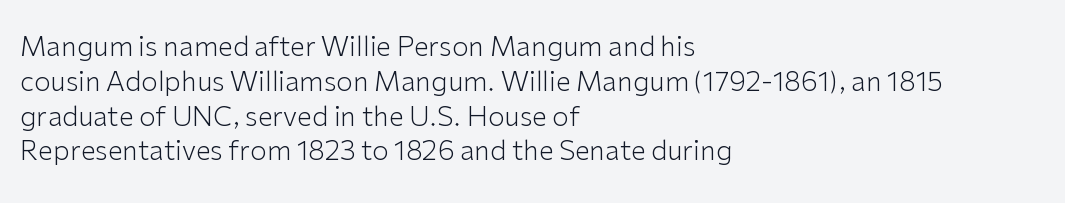
Q: Is the text bold? A: No.
Q: Is the text italic (slanted)? A: No, it is upright.
Q: Is the text underlined? A: No.
Q: How is the paragraph aligned? A: Left-aligned.
Q: Is the spacing between letters normal or unusually wide? A: Normal.
Q: Is the spacing between lines tight, normal or loose? A: Normal.
